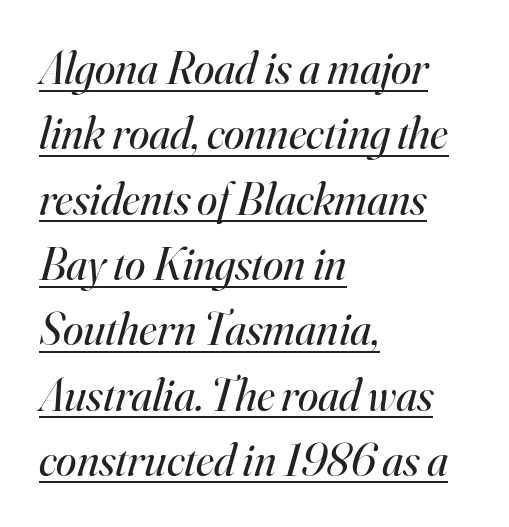
{"serif": "yes", "italic": "yes", "lean": "right", "slant_degrees": 16, "bold": "no", "weight": "regular", "width": "normal", "stroke_contrast": "high", "x_height": "small", "monospaced": "no", "underline": "yes", "align": "left", "line_spacing": "normal", "line_spacing_ratio": 1.42, "letter_spacing": "normal", "letter_spacing_em": 0.0, "glyph_px": 46}
